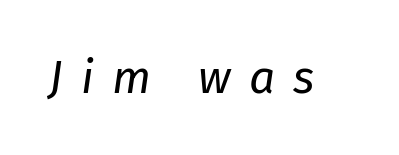
Think standard paragraph weight, or any step lighter than that. Spacing verdict: proportional, widths tailored to each character. In terms of letterspacing, this is a distinctly airy, spread setting. Quick note: underline off. Observe the lean: these are italic letterforms.
